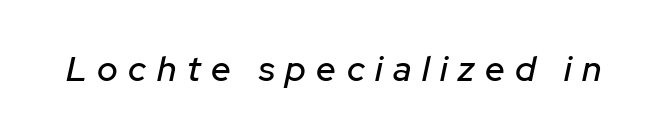
Between one letter and the next there's a generous, obvious gap. Notice how the stems are inclined rather than vertical — that's the hallmark of italics. Spacing verdict: proportional, widths tailored to each character. The glyphs are unaccompanied by any horizontal stroke below them.
